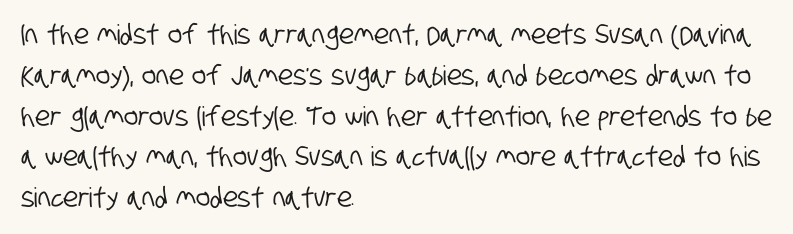
The image shows 27 px text type; set left-aligned, normal line spacing (1.51x), normal letter spacing, not underlined.
